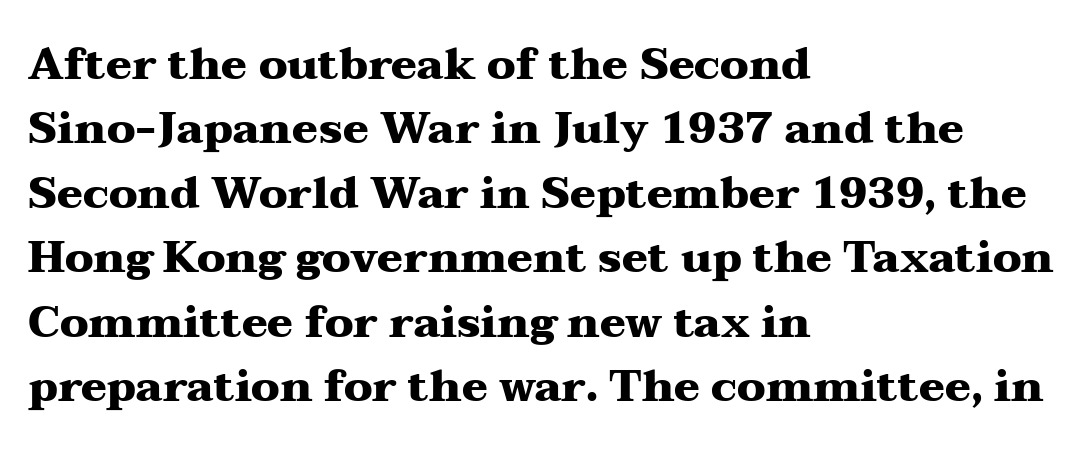
The image shows 43 px heavy, wide serif type, upright; set left-aligned, normal line spacing (1.5x), normal letter spacing, not underlined; medium stroke contrast and a medium x-height.
